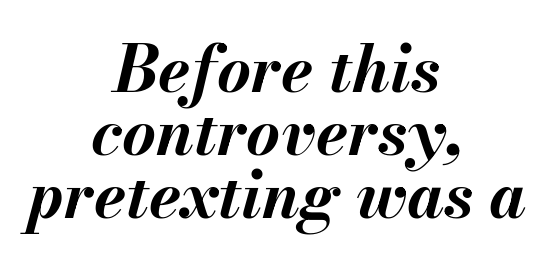
Reading down the block, each line starts at a different indent, mirrored at its end. The characters look thick and weighty, a clear bold. Notice how descenders almost collide with the ascenders below — that's tight leading. Nothing unusual about the tracking: characters are spaced as the font intends.
